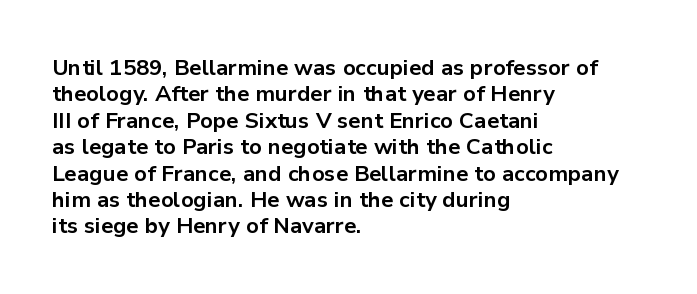
Stroke thickness is high; the sample reads as a true bold. Underline: absent. The horizontal fit of the characters is conventional and even. Do the letters lean? They stand straight. Horizontal alignment here is leftward, the default for most running prose.
